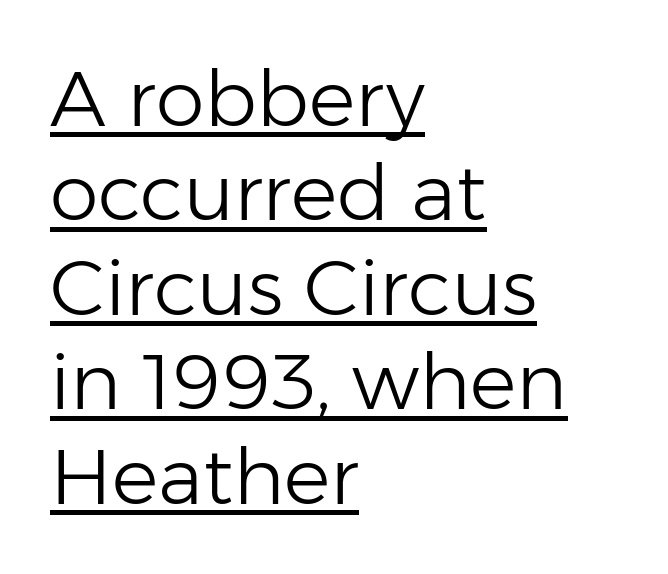
{"serif": "no", "italic": "no", "bold": "no", "weight": "light", "width": "normal", "stroke_contrast": "low", "x_height": "medium", "monospaced": "no", "underline": "yes", "align": "left", "line_spacing_ratio": 1.21, "letter_spacing": "normal", "letter_spacing_em": 0.0, "glyph_px": 78}
